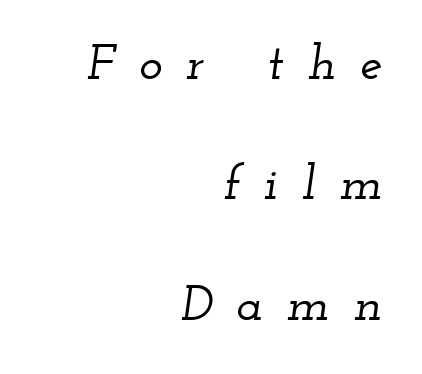
The image shows 50 px wide serif type, italic (leaning right); set right-aligned, loose line spacing (2.41x), unusually wide letter spacing (+0.48 em), not underlined; low stroke contrast and a small x-height.
